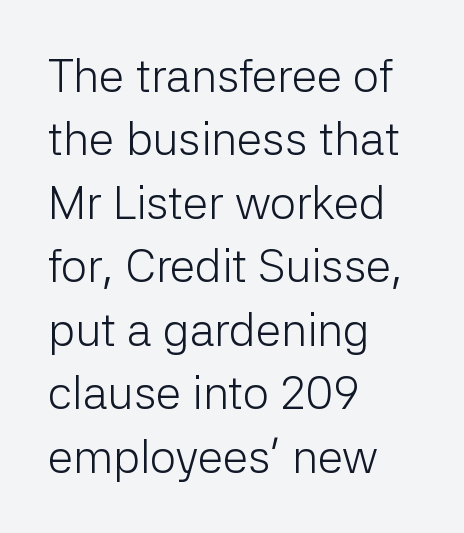
The face used here is a sans, in the tradition of grotesques and geometrics. Vertical strokes here are truly vertical. Is this a fixed-width face? No — the glyphs have proportional, varying widths. Here the glyphs are tracked normally, forming tight word shapes. Baseline-to-baseline distance is the conventional proportion of letter height.
